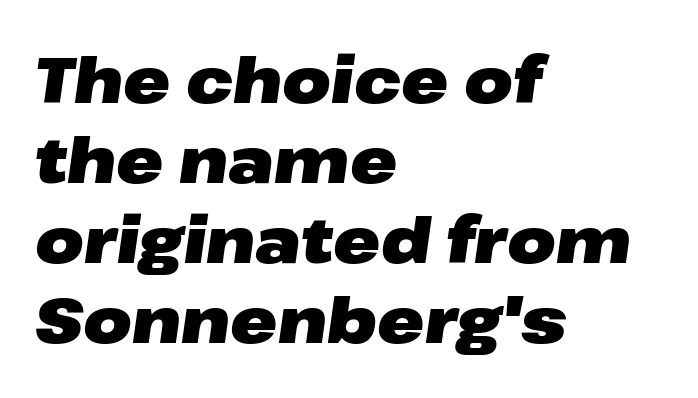
Q: Is the text bold? A: Yes.
Q: Is the text italic (slanted)? A: Yes, it leans right by about 8 degrees.
Q: Is the text underlined? A: No.
Q: How is the paragraph aligned? A: Left-aligned.
Q: Is the spacing between letters normal or unusually wide? A: Normal.
Q: Is the spacing between lines tight, normal or loose? A: Normal.
Q: Width (condensed, normal, or wide)? A: Wide.
Q: Stroke contrast? A: Low.
Q: x-height? A: Medium.
Q: Monospaced? A: No.
